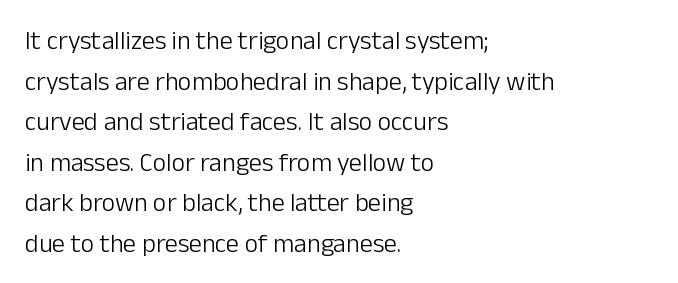
Q: Is the text bold? A: No.
Q: Is the text italic (slanted)? A: No, it is upright.
Q: Is the text underlined? A: No.
Q: How is the paragraph aligned? A: Left-aligned.
Q: Is the spacing between letters normal or unusually wide? A: Normal.
Q: Is the spacing between lines tight, normal or loose? A: Normal.
